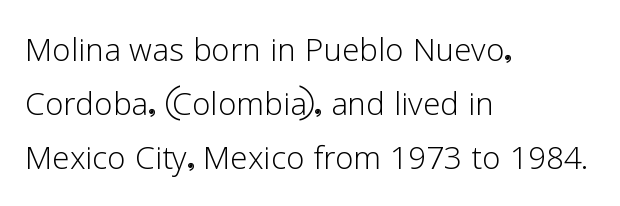
The image shows 42 px light sans-serif type, upright; set left-aligned, normal line spacing (1.29x), normal letter spacing, not underlined; low stroke contrast and a medium x-height.
